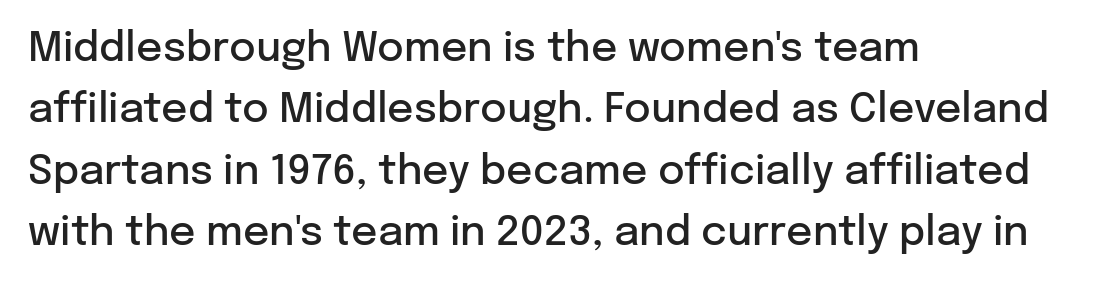
Q: Is the text bold? A: Semi-bold.
Q: Is the text italic (slanted)? A: No, it is upright.
Q: Is the typeface a serif or a sans-serif typeface? A: Sans-serif.
Q: Is the text underlined? A: No.
Q: How is the paragraph aligned? A: Left-aligned.
Q: Is the spacing between letters normal or unusually wide? A: Normal.
Q: Is the spacing between lines tight, normal or loose? A: Normal.
Q: Width (condensed, normal, or wide)? A: Normal.
Q: Stroke contrast? A: Low.
Q: x-height? A: Medium.
Q: Monospaced? A: No.
